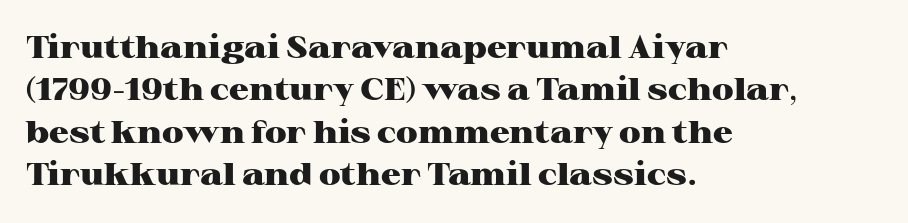
Left-aligned paragraph, ragged on the right. The characters display serif detailing at their extremities. You can tell it's not italic because the verticals are truly vertical. Letter spacing: default.
